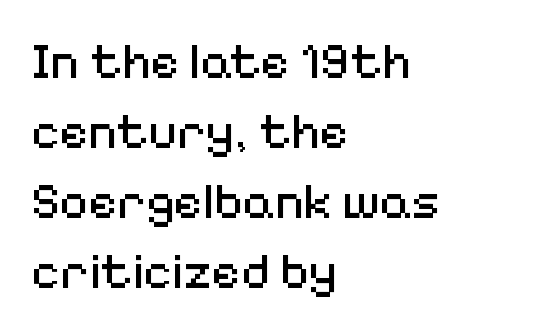
{"serif": "no", "italic": "no", "bold": "no", "weight": "regular", "width": "normal", "stroke_contrast": "medium", "x_height": "medium", "monospaced": "no", "underline": "no", "align": "left", "line_spacing": "normal", "line_spacing_ratio": 1.4, "letter_spacing": "normal", "letter_spacing_em": 0.0, "glyph_px": 50}
